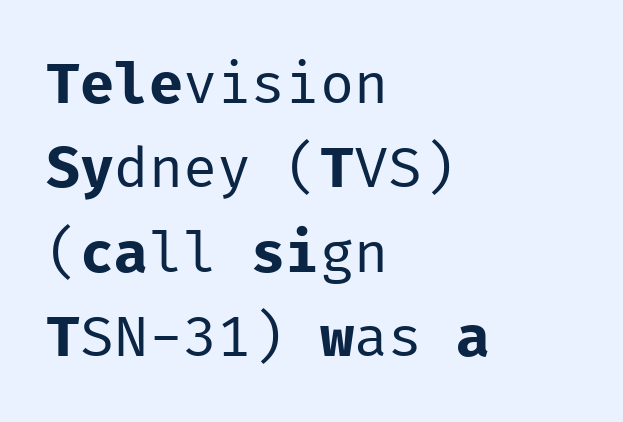
Q: Is the text bold? A: No.
Q: Is the text italic (slanted)? A: No, it is upright.
Q: Is the typeface a serif or a sans-serif typeface? A: Sans-serif.
Q: Is the text underlined? A: No.
Q: How is the paragraph aligned? A: Left-aligned.
Q: Is the spacing between letters normal or unusually wide? A: Normal.
Q: Is the spacing between lines tight, normal or loose? A: Normal.
Q: Width (condensed, normal, or wide)? A: Normal.
Q: Stroke contrast? A: Low.
Q: x-height? A: Medium.
Q: Monospaced? A: Yes.
